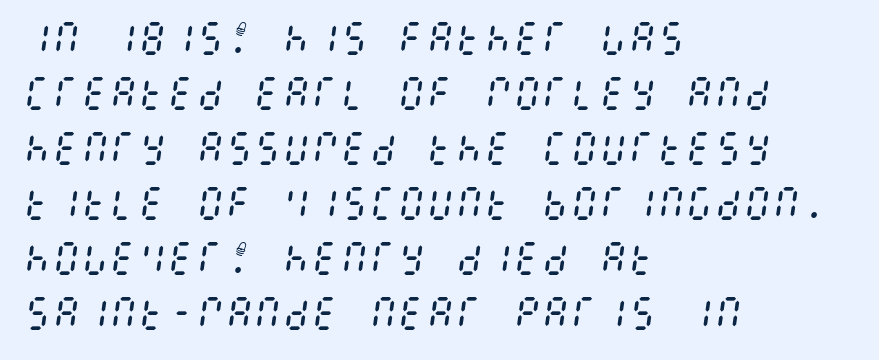
The image shows 36 px regular-weight, condensed type, italic (leaning right); set left-aligned, normal line spacing (1.53x), normal letter spacing, not underlined; medium stroke contrast and a large x-height.
